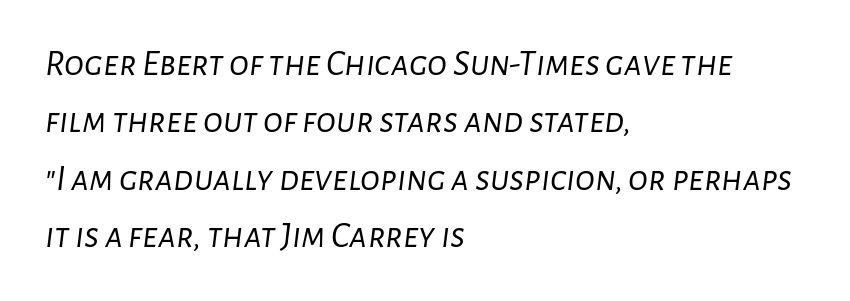
The image shows 37 px light type, italic (leaning right); set left-aligned, normal line spacing (1.55x), normal letter spacing, not underlined; low stroke contrast and a medium x-height.
